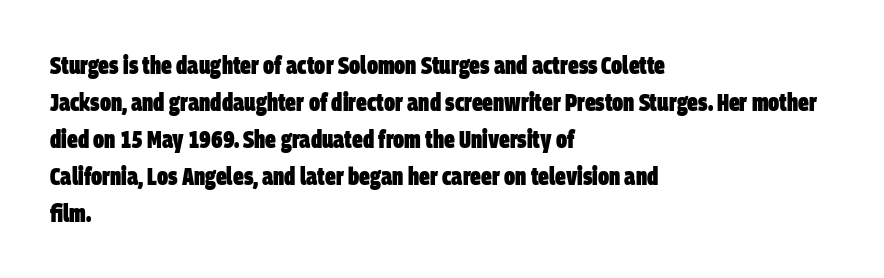
Q: Is the text bold? A: Yes.
Q: Is the text underlined? A: No.
Q: How is the paragraph aligned? A: Left-aligned.
Q: Is the spacing between letters normal or unusually wide? A: Normal.
Q: Is the spacing between lines tight, normal or loose? A: Normal.
